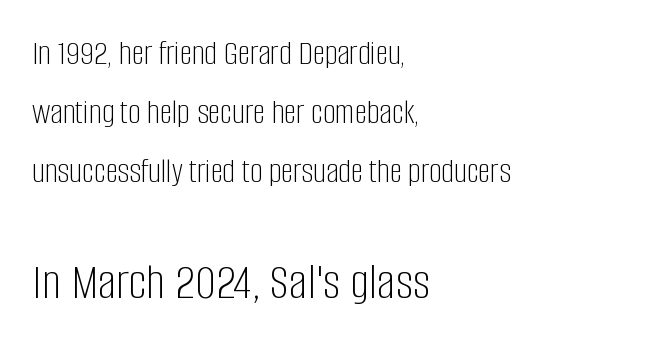
The image shows 52 px light, condensed sans-serif type, upright; set left-aligned, normal line spacing (1.69x), normal letter spacing, not underlined; the second (bottom) block is 1.49x larger; low stroke contrast and a large x-height.
